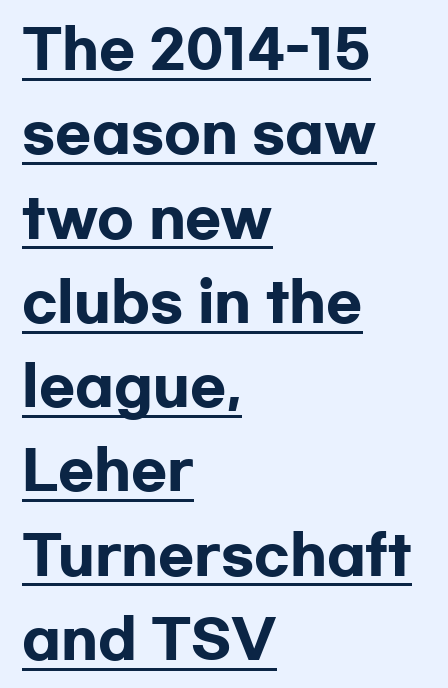
{"serif": "no", "italic": "no", "bold": "yes", "weight": "heavy", "width": "wide", "stroke_contrast": "low", "x_height": "medium", "monospaced": "no", "underline": "yes", "align": "left", "line_spacing": "normal", "line_spacing_ratio": 1.59, "letter_spacing": "normal", "letter_spacing_em": 0.0, "glyph_px": 53}
